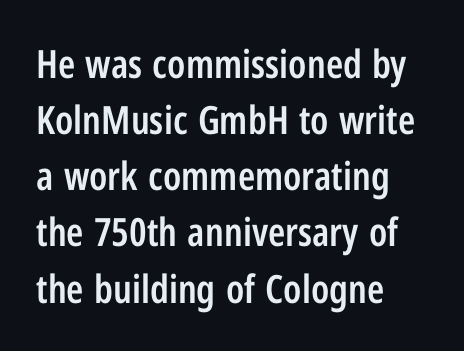
{"serif": "no", "italic": "no", "bold": "semi", "weight": "semibold", "width": "condensed", "stroke_contrast": "low", "x_height": "medium", "monospaced": "no", "underline": "no", "align": "left", "line_spacing": "normal", "line_spacing_ratio": 1.44, "letter_spacing": "normal", "letter_spacing_em": 0.0, "glyph_px": 39}
